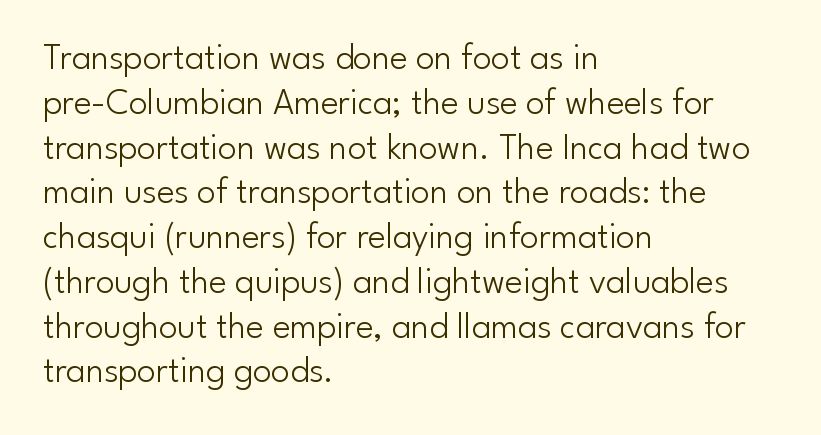
{"serif": "no", "italic": "no", "bold": "no", "weight": "light", "width": "normal", "stroke_contrast": "low", "x_height": "small", "monospaced": "no", "underline": "no", "align": "left", "line_spacing_ratio": 1.21, "letter_spacing": "normal", "letter_spacing_em": 0.0, "glyph_px": 37}
